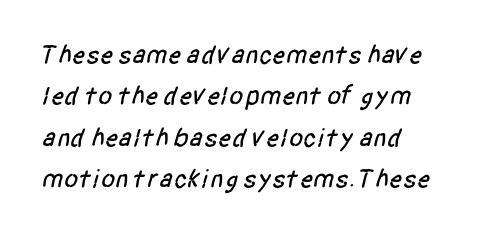
Beneath every word, the page is bare. Visually the block forms a straight wall on the left and a jagged coastline on the right. The lines sit at an ordinary, default distance from one another. A typesetter would call this zero additional tracking.
